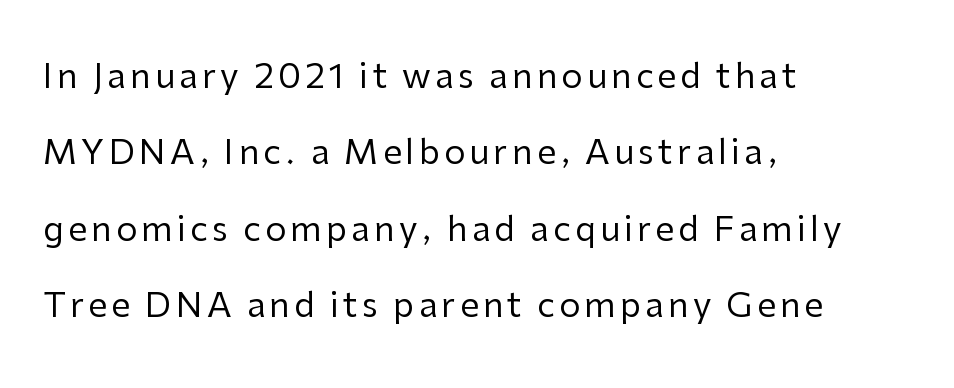
{"serif": "no", "italic": "no", "bold": "no", "weight": "regular", "width": "normal", "stroke_contrast": "low", "x_height": "medium", "monospaced": "no", "underline": "no", "align": "left", "line_spacing": "loose", "line_spacing_ratio": 2.25, "glyph_px": 34}
